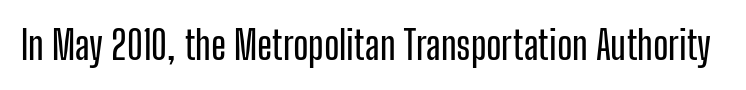
The image shows 39 px condensed sans-serif type, upright; set normal letter spacing, not underlined; low stroke contrast and a medium x-height.
